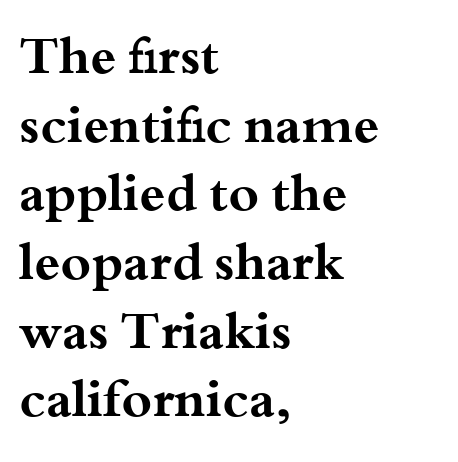
{"serif": "yes", "italic": "no", "bold": "yes", "weight": "bold", "width": "wide", "stroke_contrast": "medium", "x_height": "small", "monospaced": "no", "underline": "no", "align": "left", "line_spacing": "normal", "line_spacing_ratio": 1.32, "letter_spacing": "normal", "letter_spacing_em": 0.0, "glyph_px": 52}
